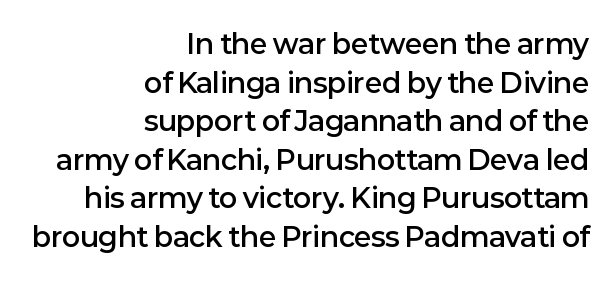
Any mark beneath the type? The region is blank. Short and long lines alike share a common ending point at right. Is there much room between lines? A standard amount, neither cramped nor airy. The rendering keeps characters at their native spacing. In terms of weight, the rendering is demibold, just under bold.
